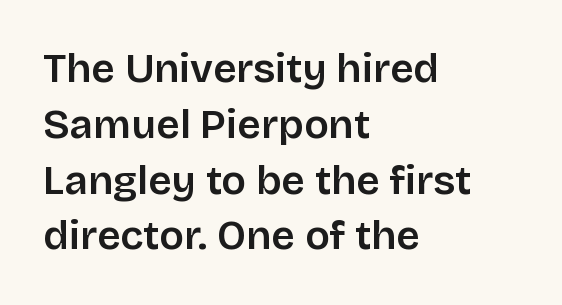
Reading down the column, the eye jumps a familiar distance to each next line. Glyph-to-glyph distance matches everyday printed text. The face used here is a semibold: visibly heavier than regular, lighter than bold. No feet cap the strokes, marking this as sans-serif type.
